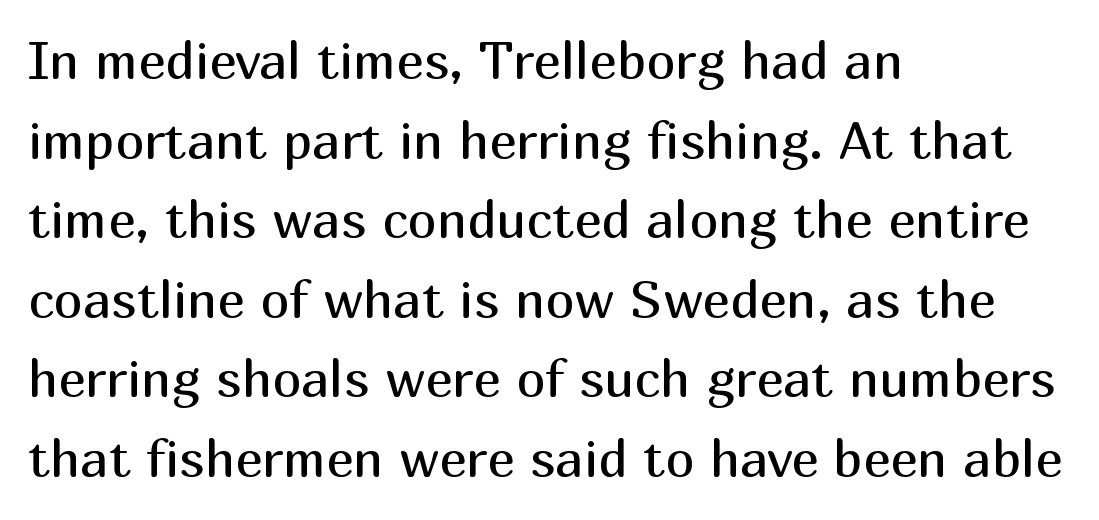
{"serif": "no", "italic": "no", "bold": "no", "weight": "regular", "width": "normal", "stroke_contrast": "medium", "x_height": "medium", "monospaced": "no", "underline": "no", "align": "left", "line_spacing": "normal", "line_spacing_ratio": 1.53, "letter_spacing": "normal", "letter_spacing_em": 0.0, "glyph_px": 52}
